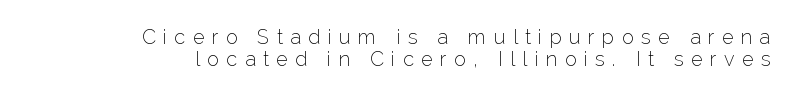
Q: Is the text bold? A: No.
Q: Is the text italic (slanted)? A: No, it is upright.
Q: Is the text underlined? A: No.
Q: How is the paragraph aligned? A: Right-aligned.
Q: Is the spacing between letters normal or unusually wide? A: Unusually wide.
Q: Is the spacing between lines tight, normal or loose? A: Tight.
